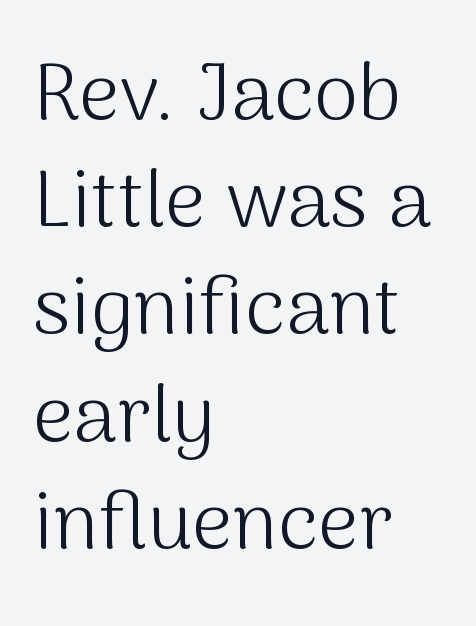
The image shows 80 px light sans-serif type, upright; set left-aligned, normal line spacing (1.34x), normal letter spacing, not underlined; medium stroke contrast and a medium x-height.
